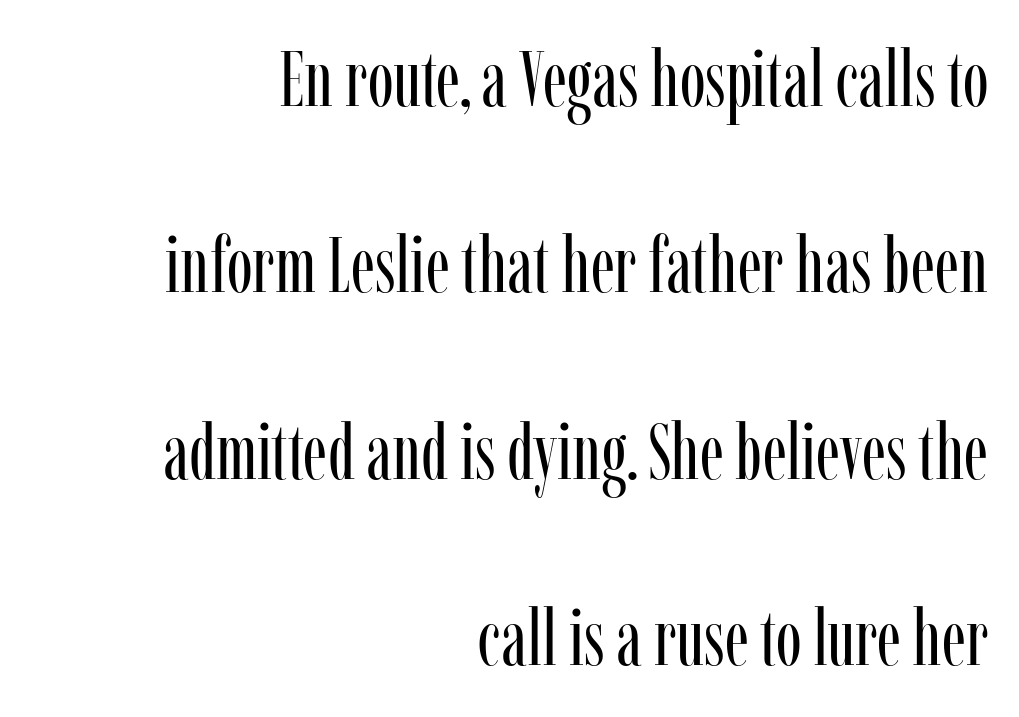
Q: Is the text bold? A: No.
Q: Is the text italic (slanted)? A: No, it is upright.
Q: Is the typeface a serif or a sans-serif typeface? A: Serif.
Q: Is the text underlined? A: No.
Q: How is the paragraph aligned? A: Right-aligned.
Q: Is the spacing between letters normal or unusually wide? A: Normal.
Q: Is the spacing between lines tight, normal or loose? A: Loose.
Q: Width (condensed, normal, or wide)? A: Condensed.
Q: Stroke contrast? A: Low.
Q: x-height? A: Medium.
Q: Monospaced? A: No.
